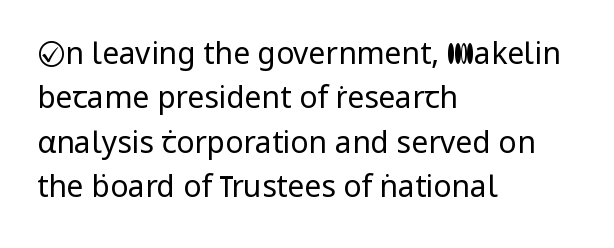
Q: Is the text bold? A: No.
Q: Is the text italic (slanted)? A: No, it is upright.
Q: Is the typeface a serif or a sans-serif typeface? A: Sans-serif.
Q: Is the text underlined? A: No.
Q: How is the paragraph aligned? A: Left-aligned.
Q: Is the spacing between letters normal or unusually wide? A: Normal.
Q: Is the spacing between lines tight, normal or loose? A: Normal.
Q: Width (condensed, normal, or wide)? A: Normal.
Q: Stroke contrast? A: Low.
Q: x-height? A: Medium.
Q: Monospaced? A: No.
